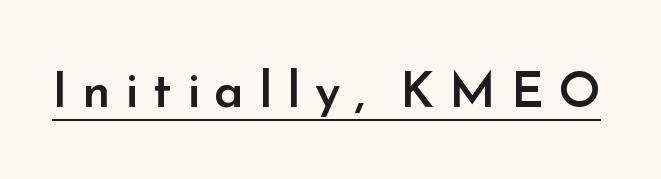
{"serif": "no", "italic": "no", "bold": "semi", "weight": "semibold", "width": "normal", "stroke_contrast": "low", "x_height": "small", "monospaced": "no", "underline": "yes", "letter_spacing": "wide", "letter_spacing_em": 0.29, "glyph_px": 50}
